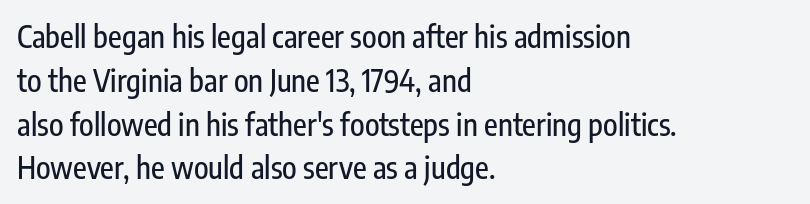
The image shows 30 px condensed sans-serif type, upright; set left-aligned, normal line spacing (1.46x), normal letter spacing, not underlined; low stroke contrast and a medium x-height.
